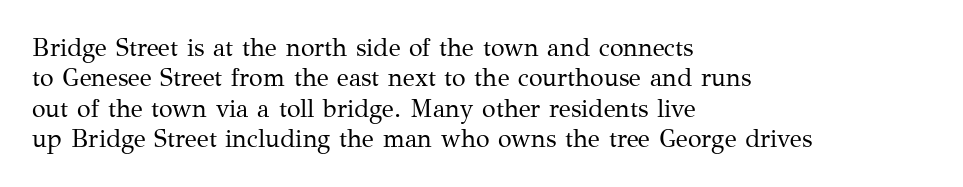
Q: Is the text bold? A: No.
Q: Is the text italic (slanted)? A: No, it is upright.
Q: Is the text underlined? A: No.
Q: How is the paragraph aligned? A: Left-aligned.
Q: Is the spacing between letters normal or unusually wide? A: Normal.
